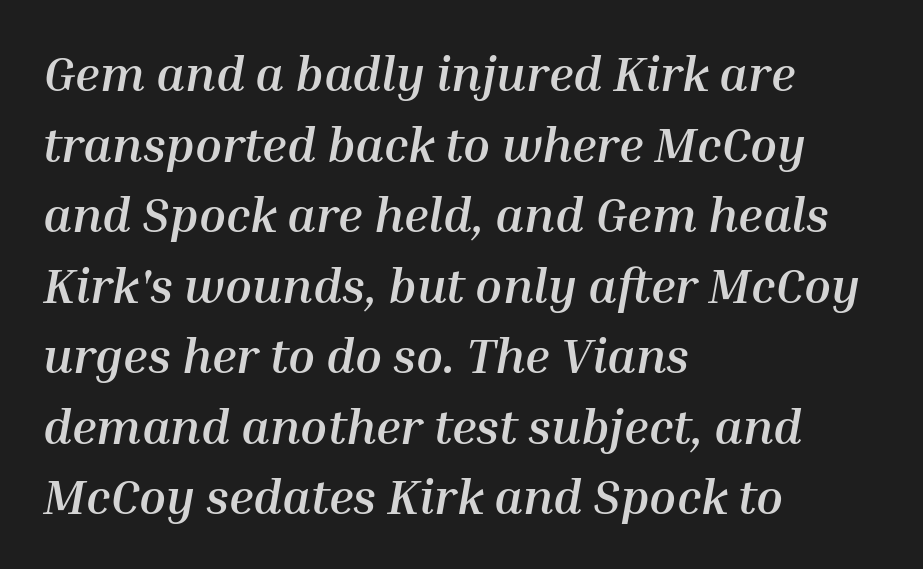
{"italic": "yes", "lean": "right", "slant_degrees": 10, "bold": "yes", "weight": "semibold", "width": "normal", "stroke_contrast": "medium", "x_height": "medium", "monospaced": "no", "underline": "no", "align": "left", "line_spacing": "normal", "line_spacing_ratio": 1.44, "letter_spacing": "normal", "letter_spacing_em": 0.0, "glyph_px": 49}
